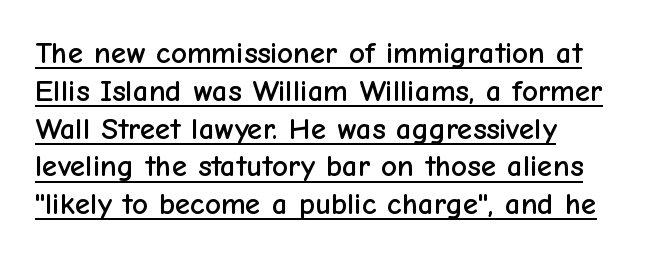
Q: Is the text italic (slanted)? A: No, it is upright.
Q: Is the typeface a serif or a sans-serif typeface? A: Sans-serif.
Q: Is the text underlined? A: Yes.
Q: How is the paragraph aligned? A: Left-aligned.
Q: Is the spacing between letters normal or unusually wide? A: Normal.
Q: Width (condensed, normal, or wide)? A: Normal.
Q: Stroke contrast? A: Low.
Q: x-height? A: Medium.
Q: Monospaced? A: No.
